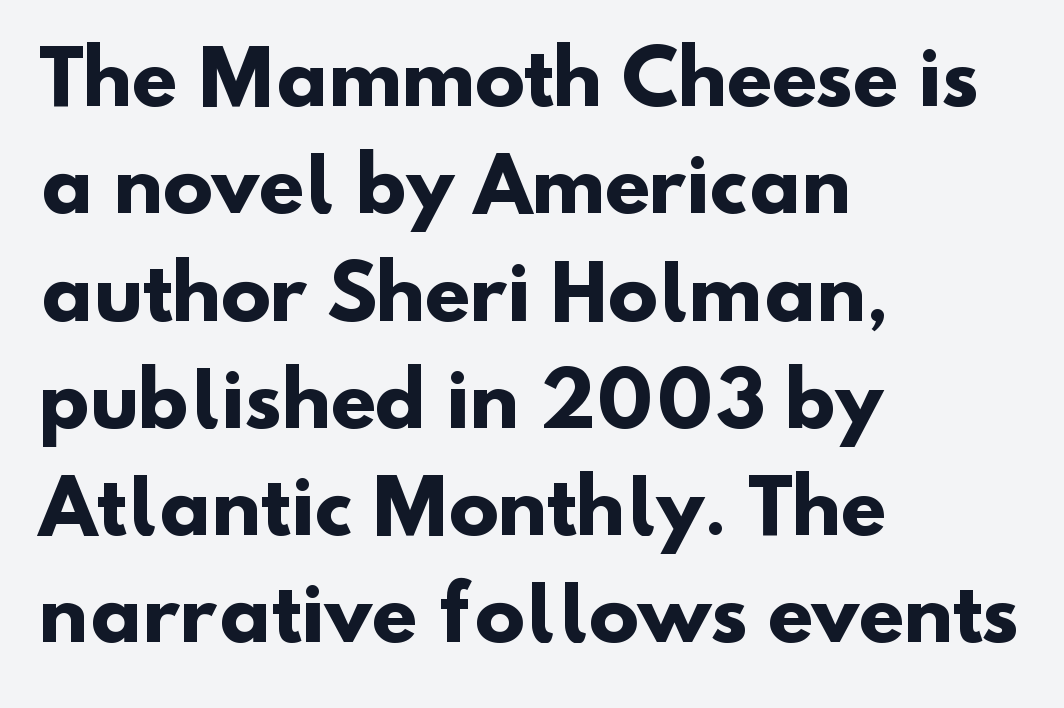
The image shows 74 px heavy sans-serif type; set left-aligned, normal line spacing (1.45x), normal letter spacing, not underlined; low stroke contrast and a small x-height.
